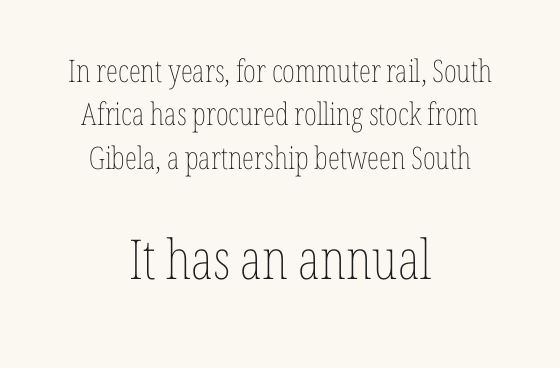
Q: Is the text bold? A: No.
Q: Is the text italic (slanted)? A: No, it is upright.
Q: Is the text underlined? A: No.
Q: How is the paragraph aligned? A: Centered.
Q: Is the spacing between letters normal or unusually wide? A: Normal.
Q: Is the spacing between lines tight, normal or loose? A: Normal.
Q: Which block of text is set in a larger size, the first (top) or the second (bottom)? A: The second (bottom) one.
Q: Width (condensed, normal, or wide)? A: Condensed.
Q: Stroke contrast? A: Low.
Q: x-height? A: Medium.
Q: Monospaced? A: No.
